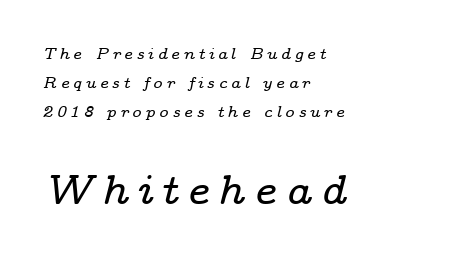
The image shows 41 px wide serif type, italic (leaning right); set left-aligned, line spacing 1.82x, unusually wide letter spacing (+0.21 em), not underlined; the second (bottom) block is 2.56x larger; low stroke contrast and a medium x-height.
